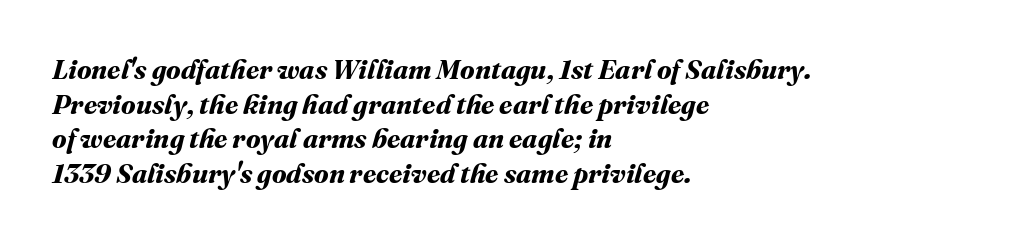
Q: Is the text bold? A: Yes.
Q: Is the text underlined? A: No.
Q: How is the paragraph aligned? A: Left-aligned.
Q: Is the spacing between letters normal or unusually wide? A: Normal.
Q: Is the spacing between lines tight, normal or loose? A: Normal.
